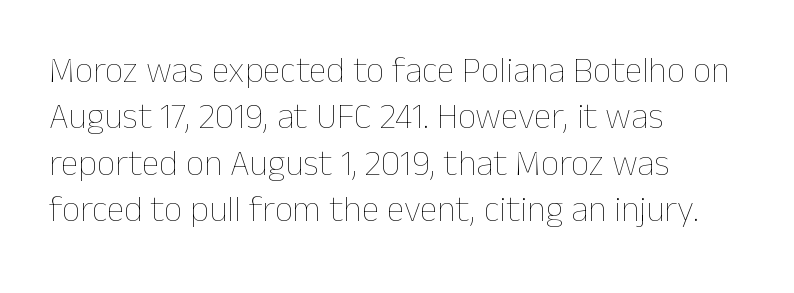
The image shows 36 px thin type, upright; set left-aligned, normal line spacing (1.29x), normal letter spacing, not underlined; low stroke contrast and a medium x-height.
